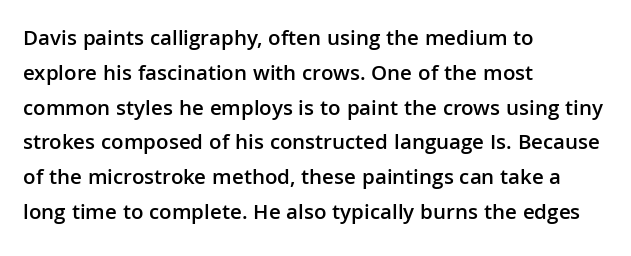
Q: Is the text bold? A: Semi-bold.
Q: Is the text italic (slanted)? A: No, it is upright.
Q: Is the text underlined? A: No.
Q: How is the paragraph aligned? A: Left-aligned.
Q: Is the spacing between letters normal or unusually wide? A: Normal.
Q: Is the spacing between lines tight, normal or loose? A: Normal.
